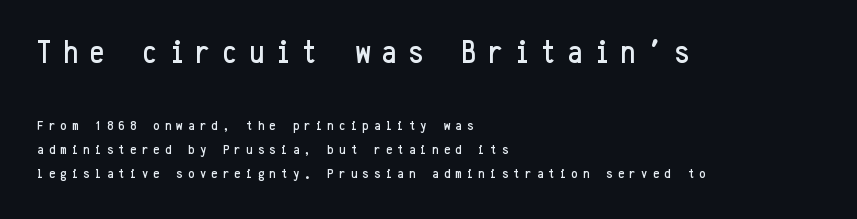
Layout note: lines flush left. Bare-footed words on every line. You get the large type first, then a drop to smaller type. Monospaced: the letters line up in strict vertical columns. Look at the tracking — it's clearly loosened, letters drifting apart.
